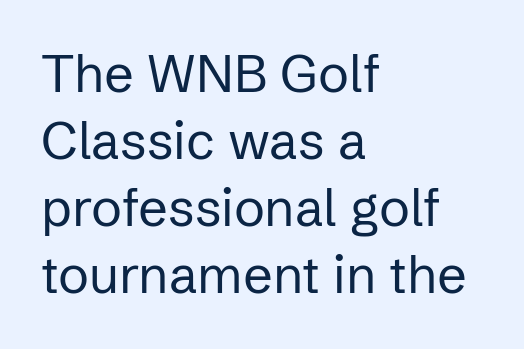
The image shows 52 px regular-weight sans-serif type, upright; set left-aligned, normal line spacing (1.29x), normal letter spacing, not underlined; low stroke contrast and a medium x-height.
